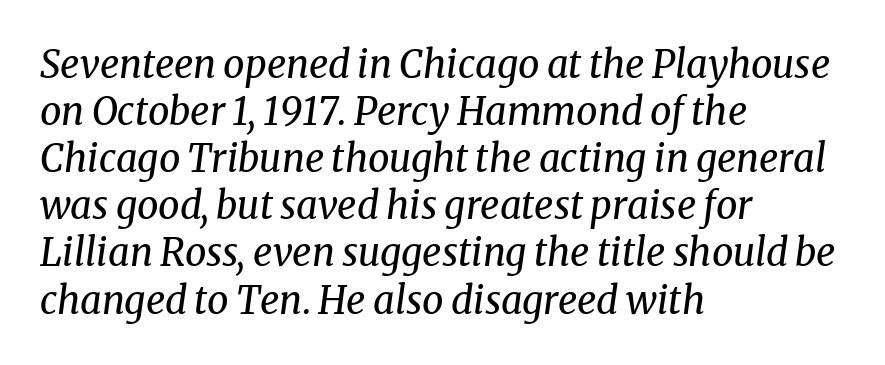
Every row of glyphs begins at an identical x-position on the left. I'd call this a serif setting — the letters wear small feet. This sample has the flowing, uneven cadence of proportional lettering. Compared with a typical body face, this is equally light or lighter still.
